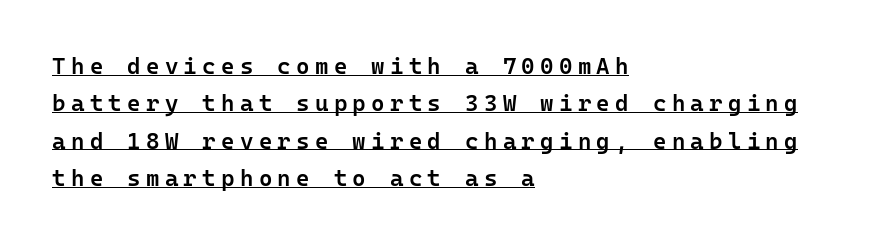
{"italic": "no", "bold": "semi", "underline": "yes", "align": "left", "line_spacing": "normal", "line_spacing_ratio": 1.62, "letter_spacing": "wide", "letter_spacing_em": 0.23, "glyph_px": 23}
